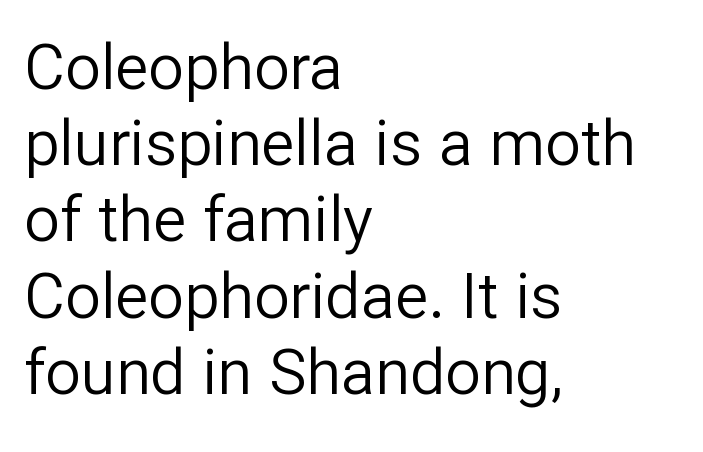
These lines keep a tight, regular rhythm from letter to letter. A typesetter would call this proportional, since set widths differ per character. The typeface has the unassuming heft of standard copy or less. You can tell it's not italic because the verticals are truly vertical.
